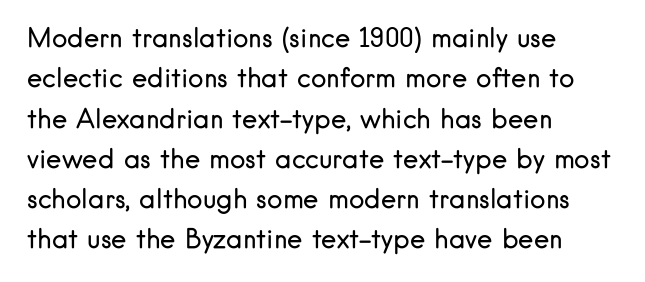
Q: Is the text bold? A: No.
Q: Is the text italic (slanted)? A: No, it is upright.
Q: Is the text underlined? A: No.
Q: How is the paragraph aligned? A: Left-aligned.
Q: Is the spacing between letters normal or unusually wide? A: Normal.
Q: Is the spacing between lines tight, normal or loose? A: Normal.
